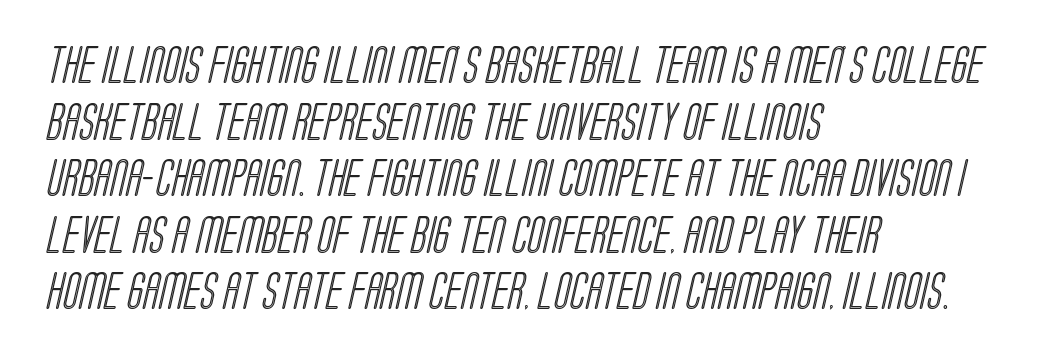
The image shows 37 px condensed type; set left-aligned, normal line spacing (1.53x), normal letter spacing, not underlined; a large x-height.
